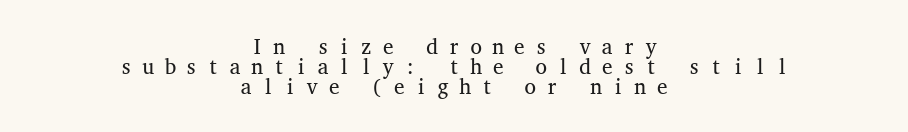
The image shows 21 px text type, upright; set centered, tight line spacing (0.96x), unusually wide letter spacing (+0.26 em), not underlined.
